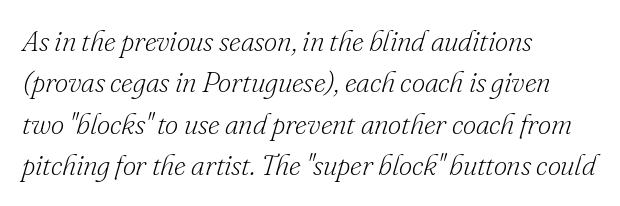
The image shows 29 px light serif type, italic (leaning right); set left-aligned, normal line spacing (1.43x), normal letter spacing, not underlined; low stroke contrast and a small x-height.
